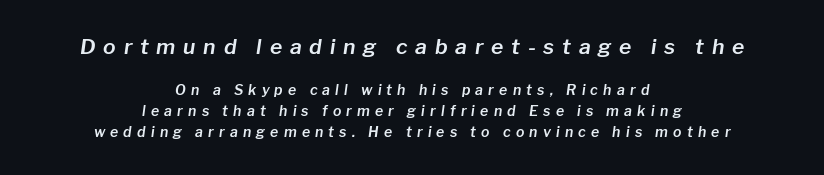
Q: Is the text italic (slanted)? A: Yes, it leans right by about 8 degrees.
Q: Is the text underlined? A: No.
Q: How is the paragraph aligned? A: Centered.
Q: Is the spacing between letters normal or unusually wide? A: Unusually wide.
Q: Is the spacing between lines tight, normal or loose? A: Normal.
Q: Which block of text is set in a larger size, the first (top) or the second (bottom)? A: The first (top) one.
